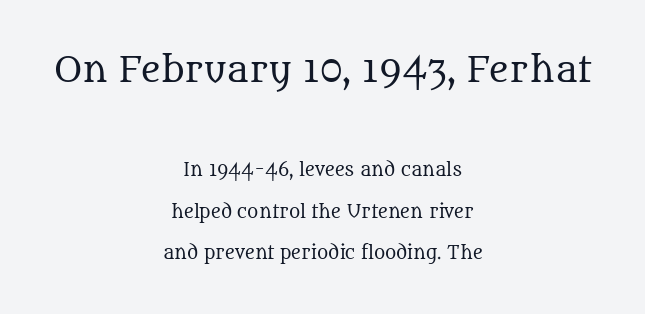
Q: Is the text bold? A: No.
Q: Is the text italic (slanted)? A: No, it is upright.
Q: Is the typeface a serif or a sans-serif typeface? A: Serif.
Q: Is the text underlined? A: No.
Q: How is the paragraph aligned? A: Centered.
Q: Is the spacing between letters normal or unusually wide? A: Normal.
Q: Is the spacing between lines tight, normal or loose? A: Loose.
Q: Which block of text is set in a larger size, the first (top) or the second (bottom)? A: The first (top) one.
Q: Width (condensed, normal, or wide)? A: Normal.
Q: Stroke contrast? A: Medium.
Q: x-height? A: Large.
Q: Monospaced? A: No.
